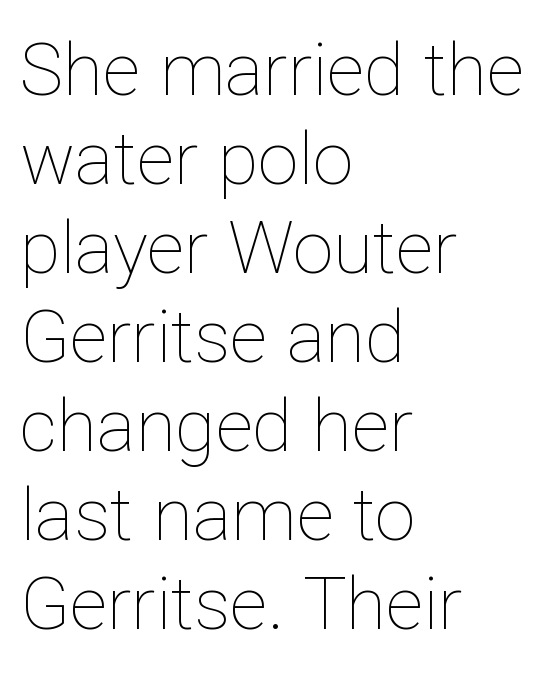
A student would call this left alignment; a typographer would say flush left, rag right. A typesetter would mark this as roman, not italic. The letters look calm and open, with moderate or lighter stems. Letters rest on an invisible, unmarked baseline. Each letter keeps its own natural width here, so spacing adapts to shape. Nothing unusual about the tracking: characters are spaced as the font intends.
